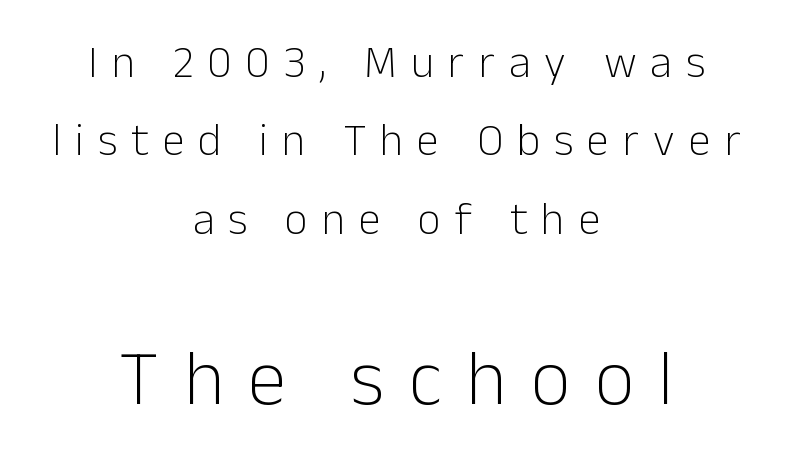
{"serif": "no", "italic": "no", "bold": "no", "weight": "light", "width": "normal", "stroke_contrast": "low", "x_height": "medium", "monospaced": "no", "underline": "no", "align": "center", "line_spacing_ratio": 1.74, "letter_spacing": "wide", "letter_spacing_em": 0.31, "larger_block": "second", "size_ratio": 1.73, "glyph_px": 78}
